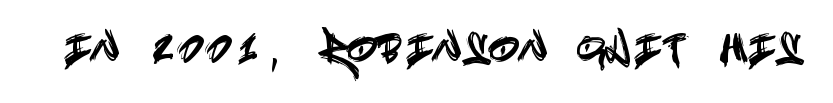
Nope, no serifs anywhere on these letters. A bare baseline throughout the passage. Display-style spreading of the glyphs; the letterfit is very open.
